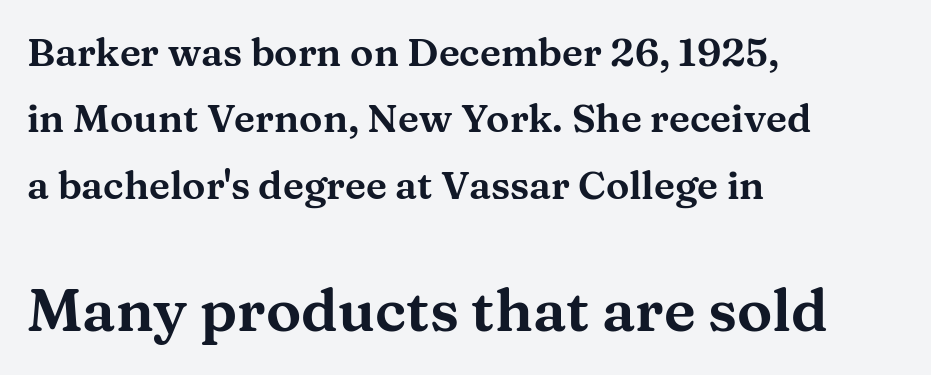
Each row of text sits above clean, open space. Look at the glyph heights: the lower group is clearly the bigger setting. Whoever set this chose a conventional vertical rhythm. The glyphs in this specimen are seriffed.
